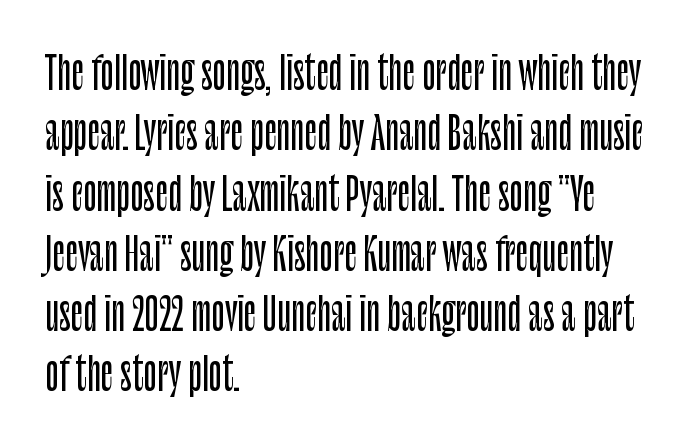
The image shows 44 px condensed sans-serif type, upright; set left-aligned, normal line spacing (1.37x), normal letter spacing, not underlined; low stroke contrast and a large x-height.
